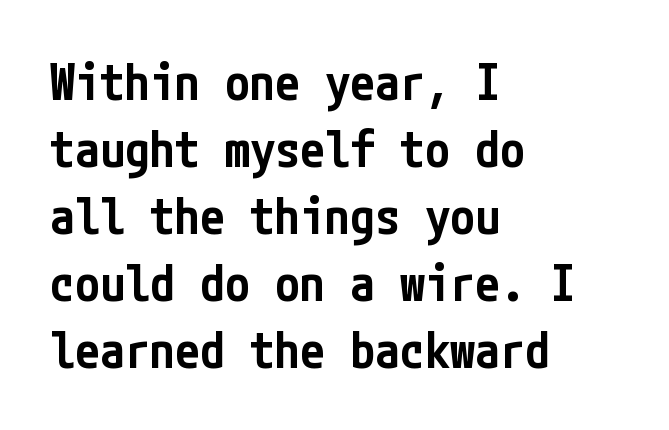
The image shows 50 px semibold, condensed sans-serif type, upright; set left-aligned, normal line spacing (1.34x), normal letter spacing, not underlined; low stroke contrast and a medium x-height.
